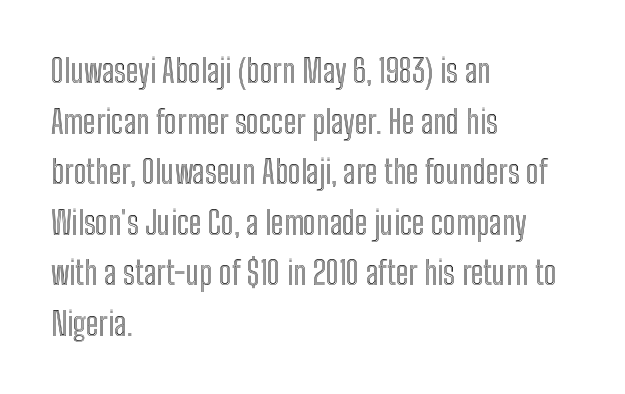
Q: Is the text italic (slanted)? A: No, it is upright.
Q: Is the text underlined? A: No.
Q: How is the paragraph aligned? A: Left-aligned.
Q: Is the spacing between letters normal or unusually wide? A: Normal.
Q: Is the spacing between lines tight, normal or loose? A: Normal.
Q: Width (condensed, normal, or wide)? A: Condensed.
Q: x-height? A: Medium.
Q: Monospaced? A: No.
